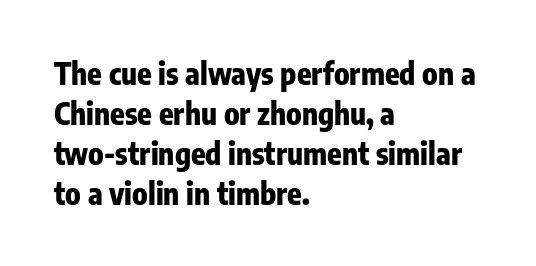
The image shows 30 px heavy, condensed sans-serif type, upright; set left-aligned, normal line spacing (1.33x), normal letter spacing, not underlined; low stroke contrast and a medium x-height.
